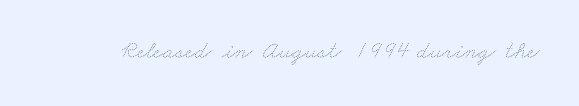
Ink coverage per letter is moderate at most. Check the space under the baseline: it is left empty. Nobody touched the tracking dial on this one.
